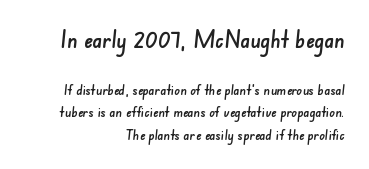
A typesetter would call this zero additional tracking. The rendering uses a moderate line-height, typical for paragraphs. Anything drawn beneath the words? Only blank space. The designer gave the opening block more size than the closing block.
